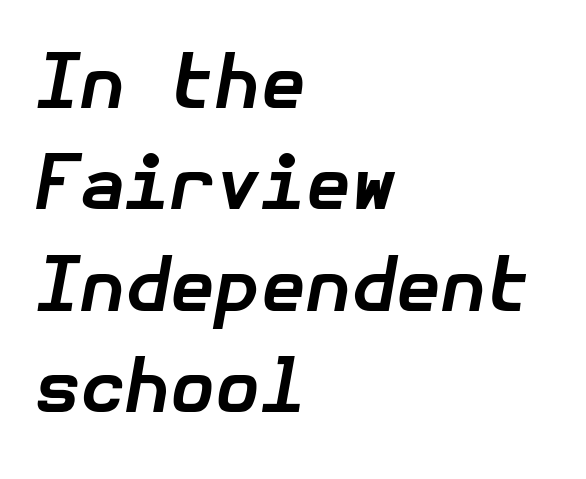
The image shows 73 px bold type, italic (leaning right); set left-aligned, normal line spacing (1.39x), normal letter spacing, not underlined; low stroke contrast and a medium x-height.
